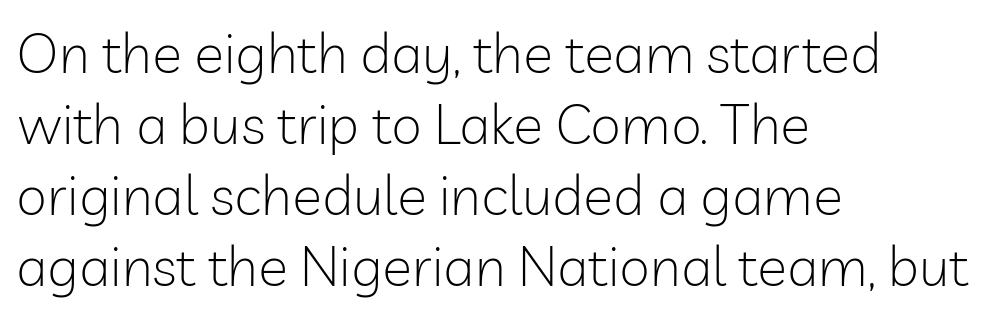
Q: Is the text bold? A: No.
Q: Is the text italic (slanted)? A: No, it is upright.
Q: Is the typeface a serif or a sans-serif typeface? A: Sans-serif.
Q: Is the text underlined? A: No.
Q: How is the paragraph aligned? A: Left-aligned.
Q: Is the spacing between letters normal or unusually wide? A: Normal.
Q: Is the spacing between lines tight, normal or loose? A: Normal.
Q: Width (condensed, normal, or wide)? A: Normal.
Q: Stroke contrast? A: Low.
Q: x-height? A: Medium.
Q: Monospaced? A: No.
